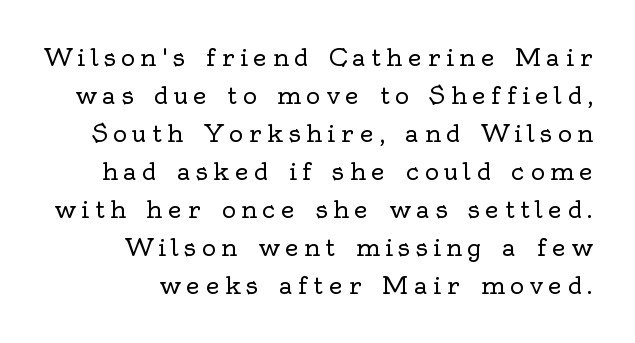
{"italic": "no", "bold": "no", "underline": "no", "line_spacing": "normal", "line_spacing_ratio": 1.58, "letter_spacing": "wide", "letter_spacing_em": 0.22, "glyph_px": 24}
